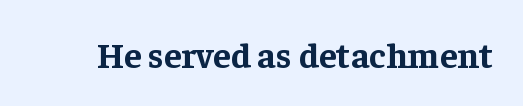
The image shows 36 px bold serif type, upright; set normal letter spacing, not underlined; low stroke contrast and a medium x-height.
